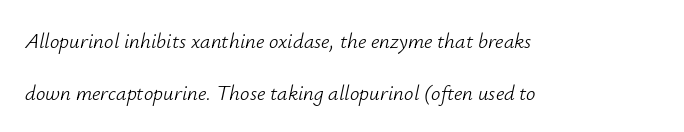
{"italic": "yes", "lean": "right", "slant_degrees": 12, "bold": "no", "underline": "no", "align": "left", "line_spacing": "loose", "line_spacing_ratio": 2.47, "letter_spacing": "normal", "letter_spacing_em": 0.0, "glyph_px": 21}
